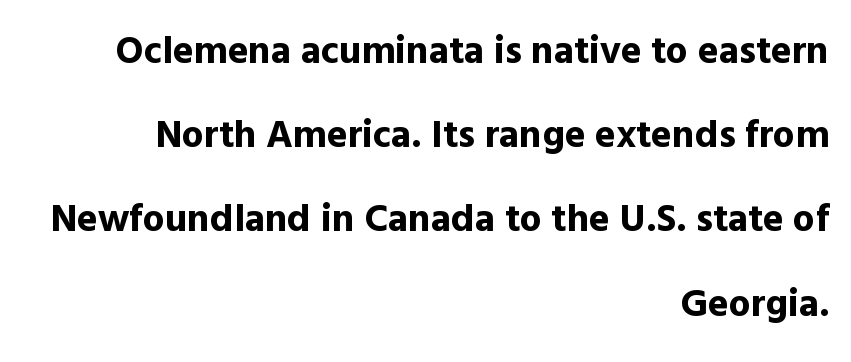
This is the regular roman posture of the typeface. The face used here is proportionally spaced, like ordinary book or web type. The zone under the glyphs is completely vacant. Is the type bold? Yes — the strokes are clearly thick and heavy.
